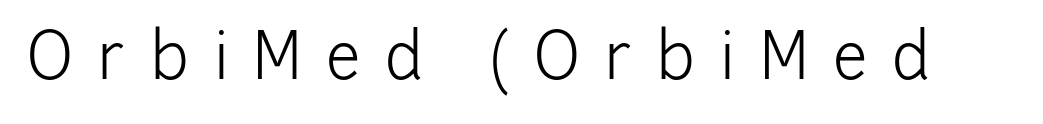
The image shows 63 px light sans-serif type, upright; set unusually wide letter spacing (+0.39 em), not underlined; low stroke contrast and a medium x-height.
